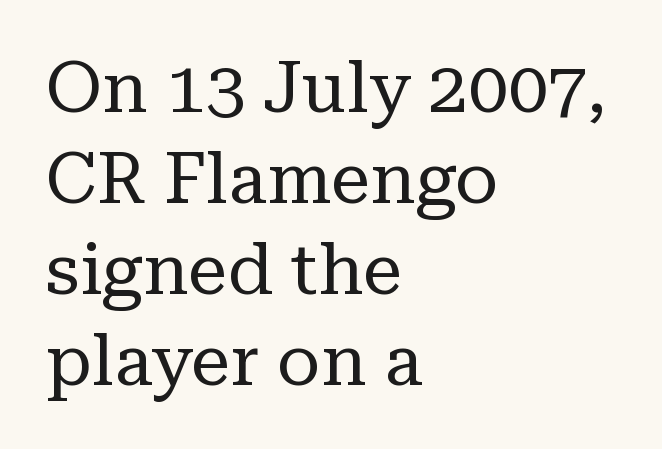
The image shows 71 px regular-weight serif type, upright; set left-aligned, normal line spacing (1.28x), normal letter spacing, not underlined; low stroke contrast and a medium x-height.
